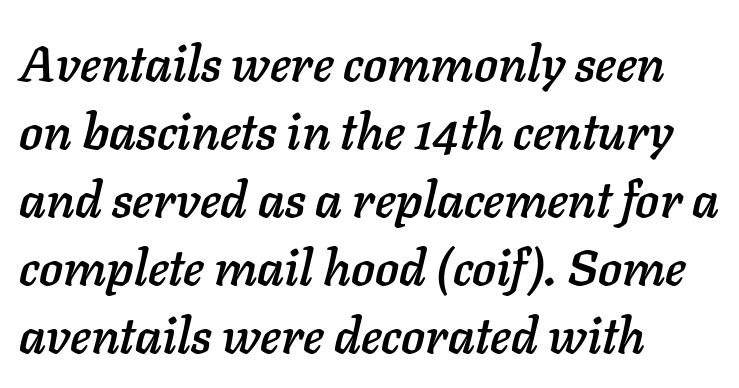
{"italic": "yes", "lean": "right", "slant_degrees": 11, "width": "normal", "stroke_contrast": "low", "x_height": "medium", "monospaced": "no", "underline": "no", "align": "left", "line_spacing": "normal", "line_spacing_ratio": 1.36, "letter_spacing": "normal", "letter_spacing_em": 0.0, "glyph_px": 50}
